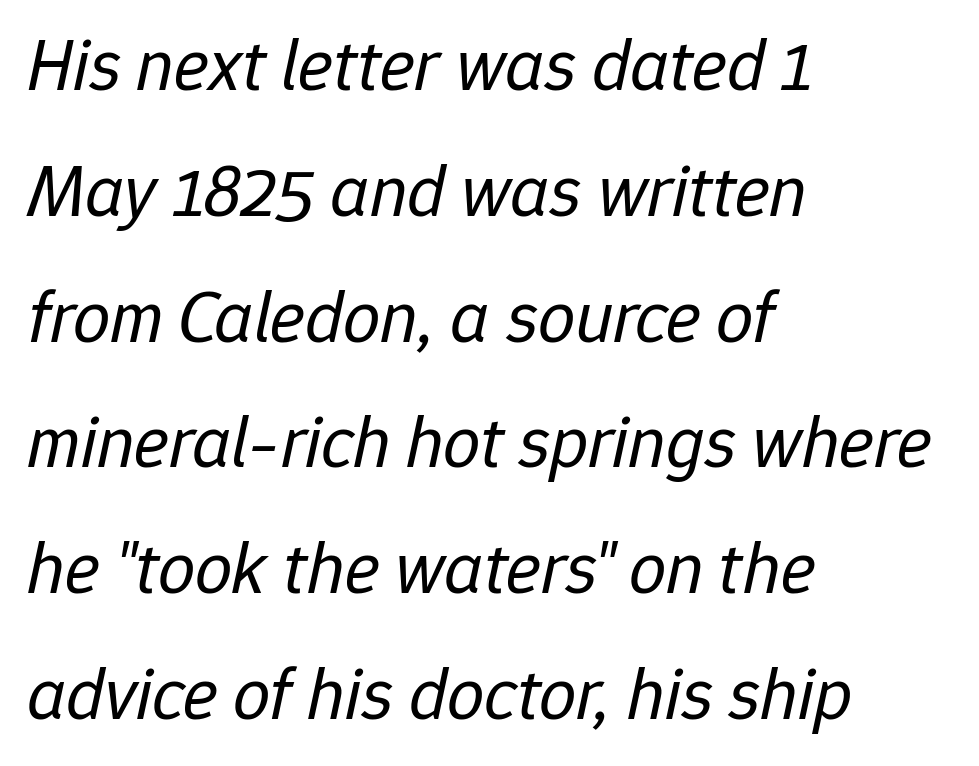
{"italic": "yes", "lean": "right", "slant_degrees": 12, "bold": "no", "weight": "regular", "width": "normal", "stroke_contrast": "low", "x_height": "medium", "monospaced": "no", "underline": "no", "align": "left", "line_spacing": "normal", "line_spacing_ratio": 1.7, "letter_spacing": "normal", "letter_spacing_em": 0.0, "glyph_px": 74}
